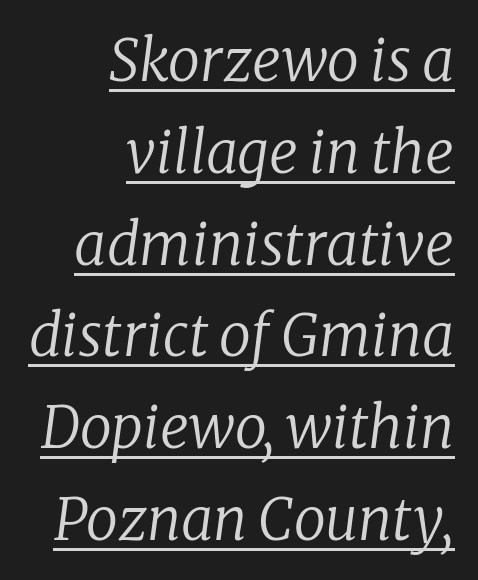
The image shows 57 px regular-weight serif type, italic (leaning right); set right-aligned, normal line spacing (1.61x), normal letter spacing, underlined; low stroke contrast and a medium x-height.
